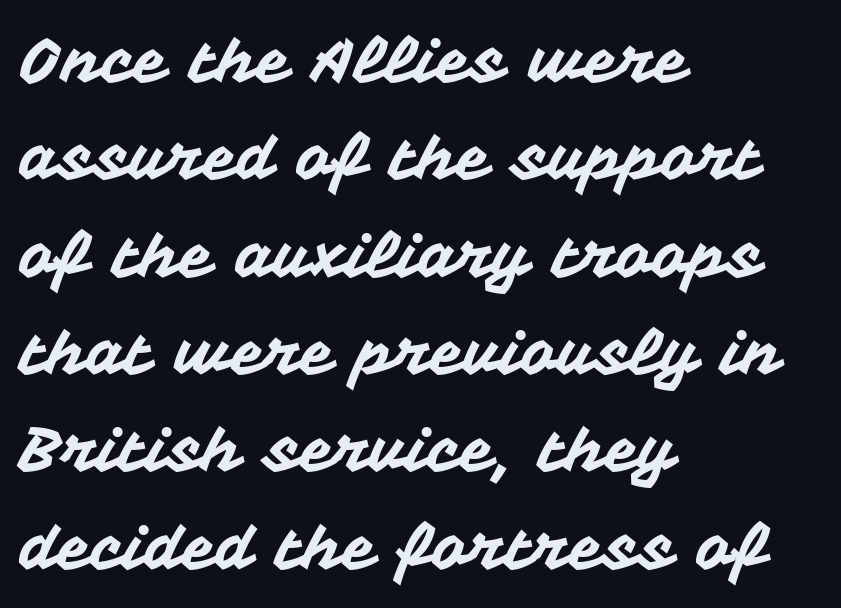
Look at the tracking — it's just the regular setting, nothing added. This sample has the flowing, uneven cadence of proportional lettering. The paragraph has a hard left edge and a soft right edge. The typeface chosen for these lines omits serifs.
